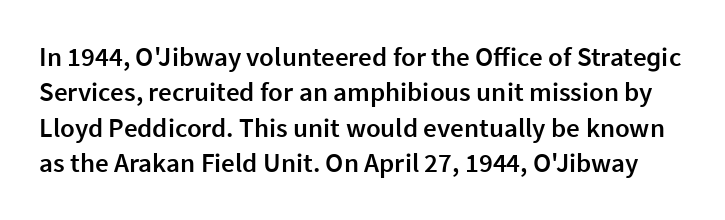
The image shows 27 px text type, upright; set normal line spacing (1.31x), normal letter spacing, not underlined.
